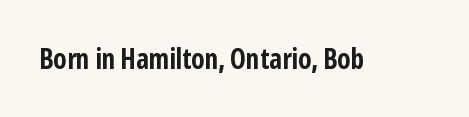
{"serif": "no", "italic": "no", "bold": "yes", "weight": "bold", "width": "condensed", "stroke_contrast": "low", "x_height": "medium", "monospaced": "no", "underline": "no", "letter_spacing": "normal", "letter_spacing_em": 0.0, "glyph_px": 28}
